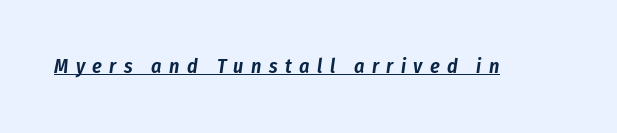
{"italic": "yes", "lean": "right", "slant_degrees": 8, "underline": "yes", "letter_spacing": "wide", "letter_spacing_em": 0.37, "glyph_px": 20}
